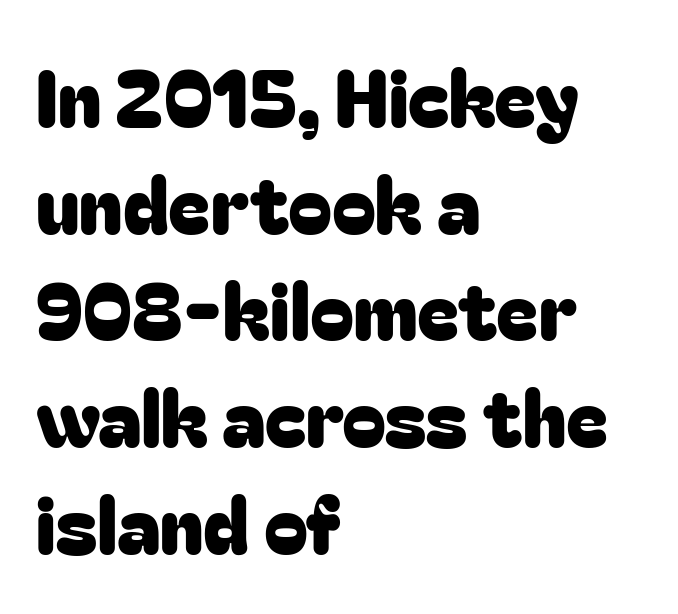
{"serif": "no", "italic": "no", "width": "normal", "stroke_contrast": "low", "x_height": "medium", "monospaced": "no", "underline": "no", "align": "left", "line_spacing": "normal", "line_spacing_ratio": 1.35, "letter_spacing": "normal", "letter_spacing_em": 0.0, "glyph_px": 79}
